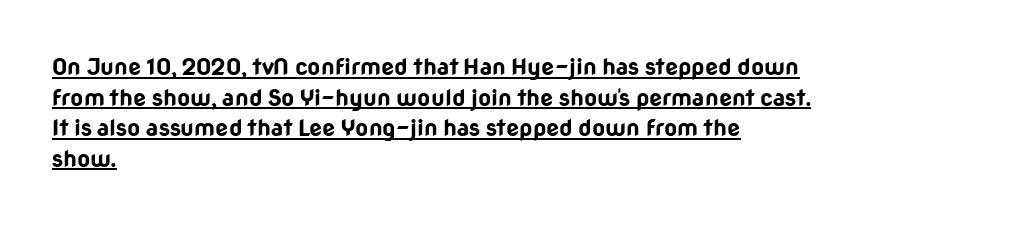
Is there any slant? The stems are plumb. The rendered words wear a rule along their underside. Nobody touched the tracking dial on this one. Horizontally, the lines are justified to the leading edge only. Thick stems and heavy bowls — unmistakably bold. Rows of type keep a routine distance in the vertical direction.
